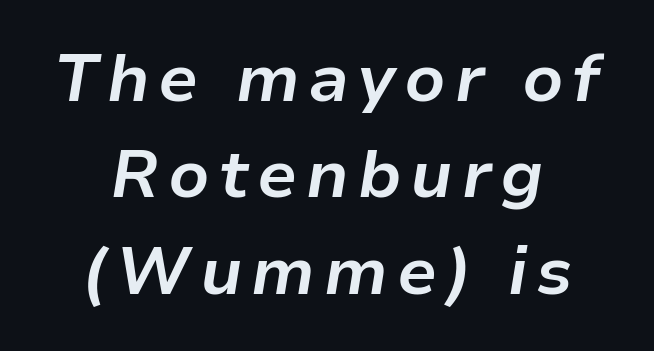
{"italic": "yes", "lean": "right", "slant_degrees": 9, "bold": "yes", "weight": "bold", "width": "normal", "stroke_contrast": "low", "x_height": "medium", "monospaced": "no", "underline": "no", "align": "center", "line_spacing": "normal", "line_spacing_ratio": 1.44, "glyph_px": 67}
